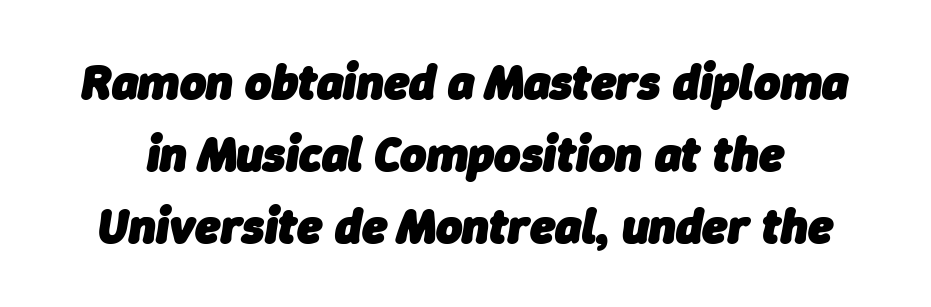
Strong, thick strokes mark this as bold type. Caption: standard tracking, unaltered. The rendering applies a slant to the glyphs. The glyphs are unaccompanied by any horizontal stroke below them. Compared with typical paragraphs, the rows here are spaced about the same. Each letter keeps its own natural width here, so spacing adapts to shape.
